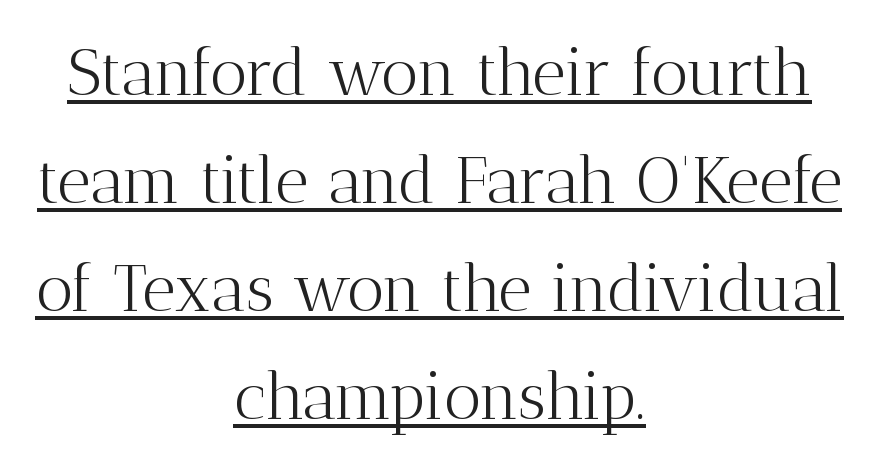
A normal amount of white space separates one row of letters from the next. Typeset on center — no edge is straight. Beneath each row of characters lies a ruled line. The glyphs in this specimen are seriffed.
